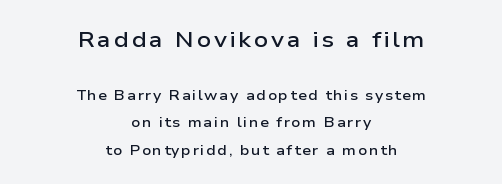
{"italic": "no", "bold": "semi", "underline": "no", "align": "center", "line_spacing": "loose", "line_spacing_ratio": 1.96, "larger_block": "first", "size_ratio": 1.57, "glyph_px": 22}
